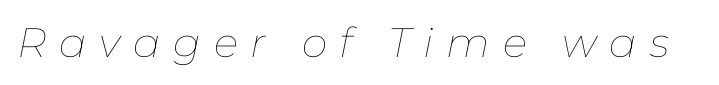
Q: Is the text bold? A: No.
Q: Is the text italic (slanted)? A: Yes, it leans right by about 11 degrees.
Q: Is the text underlined? A: No.
Q: Is the spacing between letters normal or unusually wide? A: Unusually wide.
Q: Width (condensed, normal, or wide)? A: Normal.
Q: Stroke contrast? A: Low.
Q: x-height? A: Medium.
Q: Monospaced? A: No.
